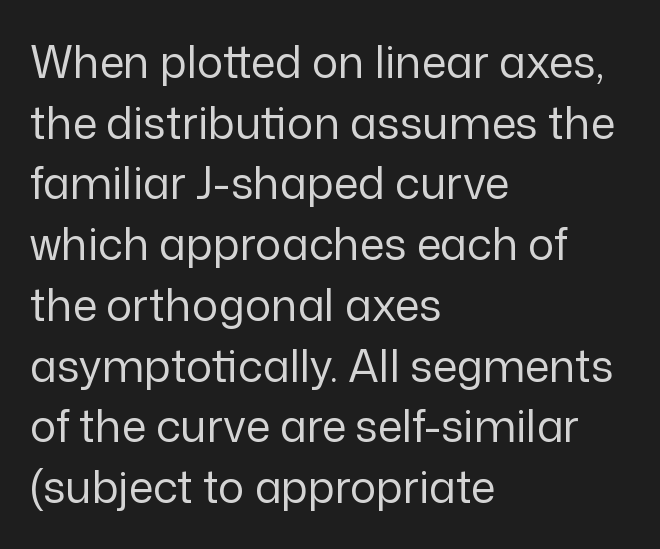
Weight: in the light-to-regular range. To sum up the face: it is a sans, with no serifs. This sample is left-justified, so line endings fall wherever the words run out. Letters rest on an invisible, unmarked baseline.
